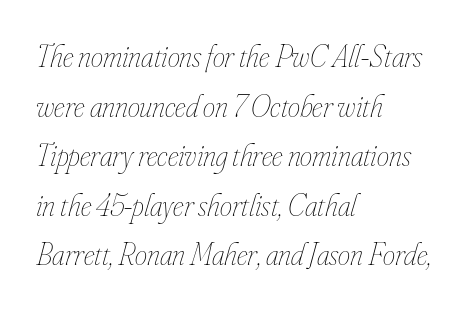
The image shows 31 px thin, condensed type, italic (leaning right); set left-aligned, normal line spacing (1.6x), normal letter spacing, not underlined; low stroke contrast and a small x-height.
